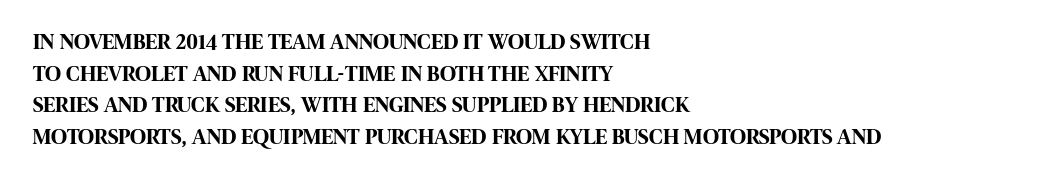
{"italic": "no", "bold": "yes", "underline": "no", "align": "left", "line_spacing": "normal", "line_spacing_ratio": 1.44, "letter_spacing": "normal", "letter_spacing_em": 0.0, "glyph_px": 22}
